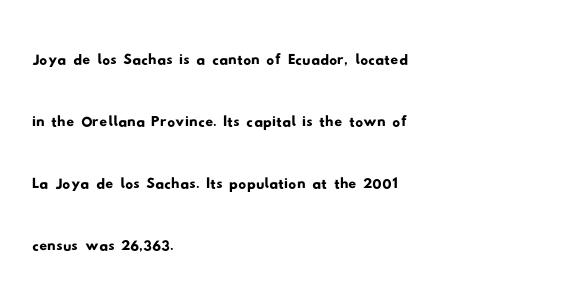
Glyph-to-glyph distance matches everyday printed text. These lines are set flush left with a ragged right edge. Looks like regular typesetting: each glyph gets only the width it needs. Anything drawn beneath the words? Only blank space.
